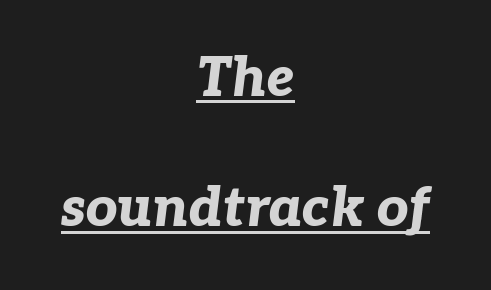
{"italic": "yes", "lean": "right", "slant_degrees": 7, "bold": "yes", "weight": "bold", "width": "normal", "stroke_contrast": "low", "x_height": "medium", "monospaced": "no", "underline": "yes", "align": "center", "line_spacing": "loose", "line_spacing_ratio": 2.37, "letter_spacing": "normal", "letter_spacing_em": 0.0, "glyph_px": 55}
